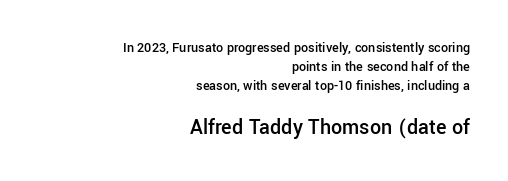
Posture: vertical. Caption: multi-line text, flush right, ragged left. Leading: standard. How are the letters spaced? Ordinarily, with no added tracking.
